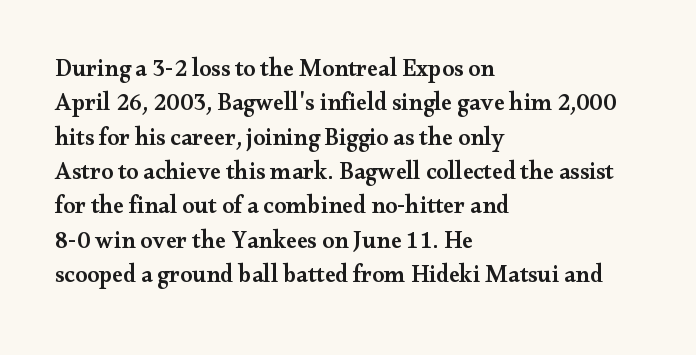
The image shows 24 px text type, upright; set left-aligned, normal line spacing (1.43x), normal letter spacing, not underlined.
